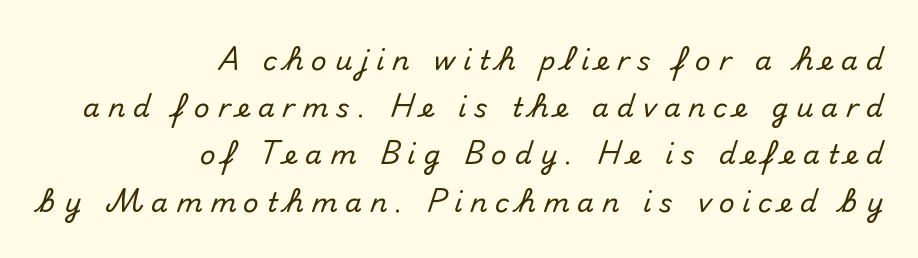
A typesetter would call this heavily tracked-out type. The strip under each line holds only bare page. Layout note: lines flush right.
